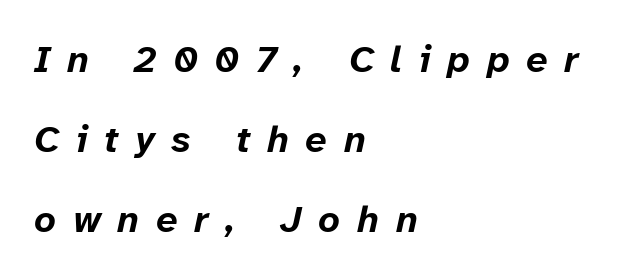
This rendering widens character spacing well past its baseline value. Here the designer chose a conventional face with non-uniform glyph widths. Regarding leading, the lines here are spaced well apart. Tall strokes in this sample are angled rather than plumb. The rag falls on the right side of this text block.
